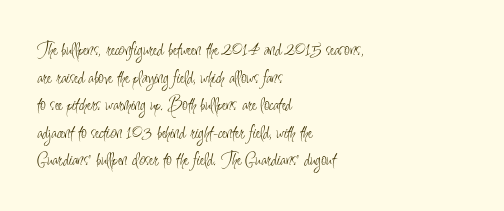
Q: Is the text bold? A: No.
Q: Is the text underlined? A: No.
Q: How is the paragraph aligned? A: Left-aligned.
Q: Is the spacing between letters normal or unusually wide? A: Normal.
Q: Is the spacing between lines tight, normal or loose? A: Normal.
